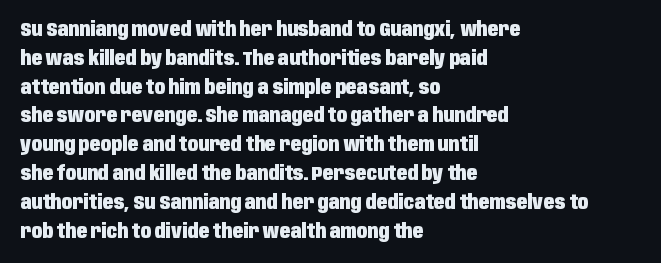
Q: Is the text bold? A: Yes.
Q: Is the text italic (slanted)? A: No, it is upright.
Q: Is the text underlined? A: No.
Q: How is the paragraph aligned? A: Left-aligned.
Q: Is the spacing between letters normal or unusually wide? A: Normal.
Q: Is the spacing between lines tight, normal or loose? A: Normal.
